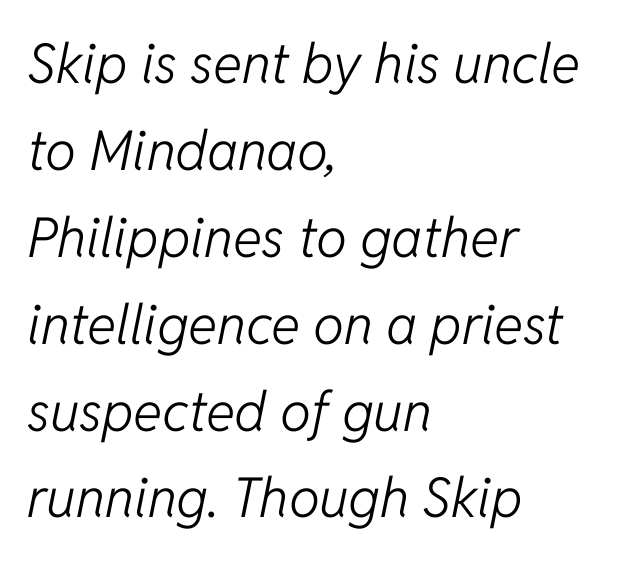
The image shows 55 px light type, italic (leaning right); set left-aligned, normal line spacing (1.58x), normal letter spacing, not underlined; low stroke contrast and a medium x-height.
